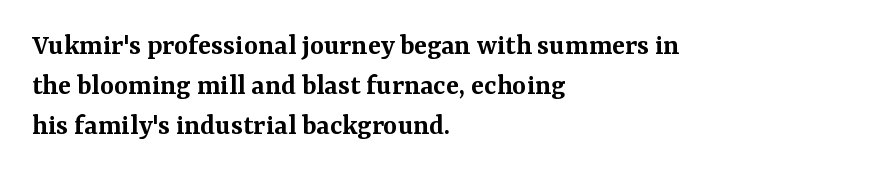
{"serif": "yes", "italic": "no", "bold": "semi", "weight": "semibold", "width": "normal", "stroke_contrast": "medium", "x_height": "medium", "monospaced": "no", "underline": "no", "align": "left", "line_spacing": "normal", "line_spacing_ratio": 1.34, "letter_spacing": "normal", "letter_spacing_em": 0.0, "glyph_px": 30}
